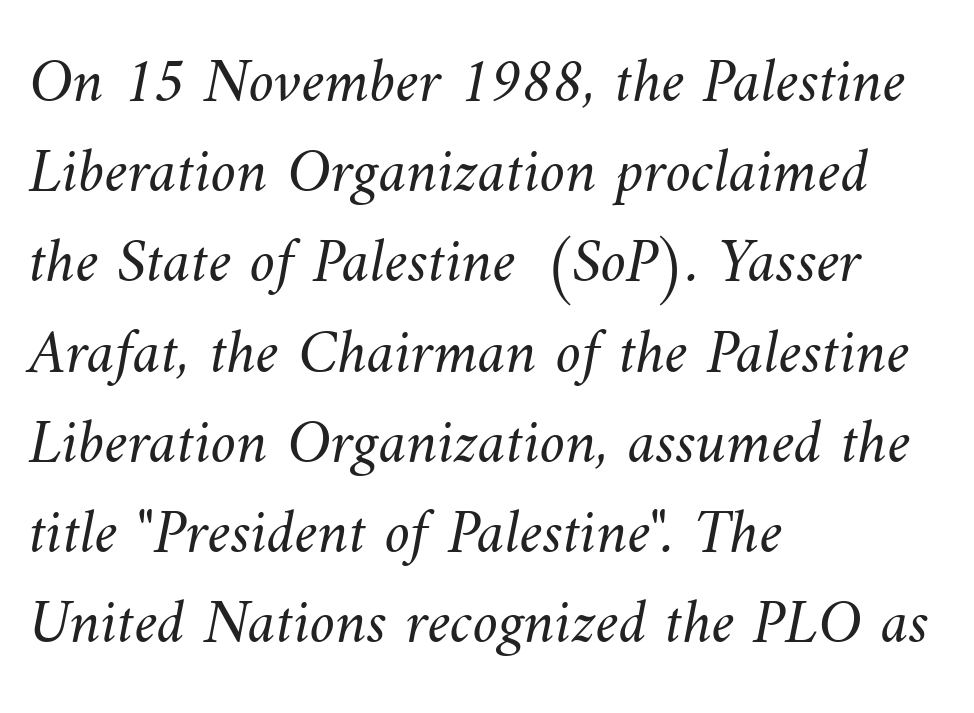
Q: Is the text bold? A: No.
Q: Is the text underlined? A: No.
Q: How is the paragraph aligned? A: Left-aligned.
Q: Is the spacing between letters normal or unusually wide? A: Normal.
Q: Is the spacing between lines tight, normal or loose? A: Normal.
Q: Width (condensed, normal, or wide)? A: Normal.
Q: Stroke contrast? A: Medium.
Q: x-height? A: Small.
Q: Monospaced? A: No.
